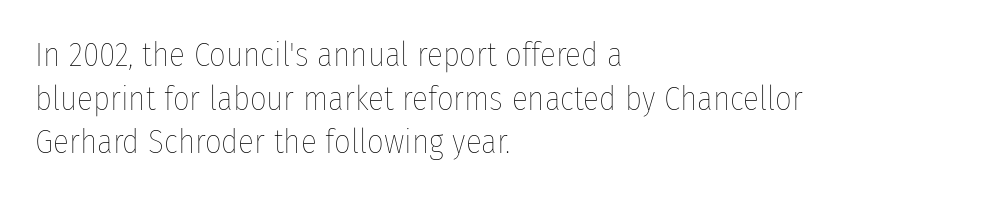
Type without underlining. Quick note: not italic, upright. No extra tracking has been applied to these lines. Caption: face not bold, strokes unweighted. Is the block centered? No — it sits flush against the left margin. You could not count columns in this text — the font is proportionally spaced.
